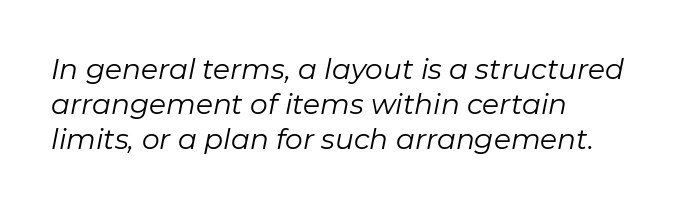
The image shows 28 px regular-weight type, italic (leaning right); set left-aligned, normal line spacing (1.25x), normal letter spacing, not underlined; low stroke contrast and a medium x-height.
